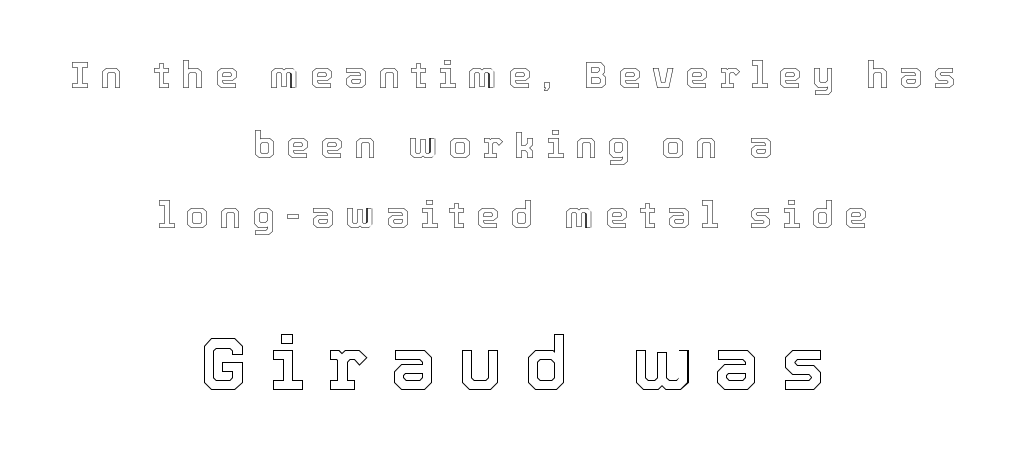
{"italic": "no", "width": "normal", "x_height": "medium", "monospaced": "no", "underline": "no", "align": "center", "line_spacing_ratio": 1.89, "letter_spacing": "wide", "letter_spacing_em": 0.29, "larger_block": "second", "size_ratio": 2.0, "glyph_px": 74}
